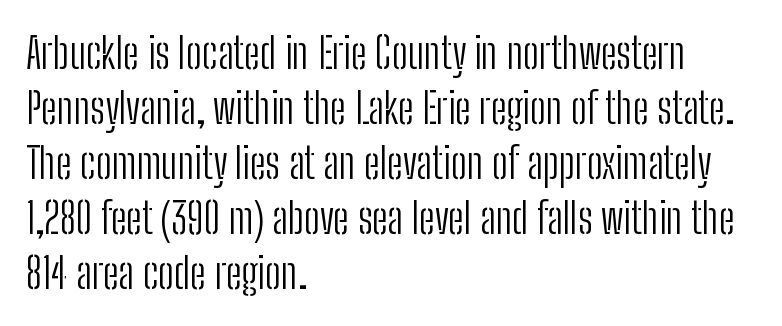
The image shows 43 px light, condensed sans-serif type, upright; set left-aligned, normal line spacing (1.28x), normal letter spacing, not underlined; low stroke contrast and a medium x-height.
